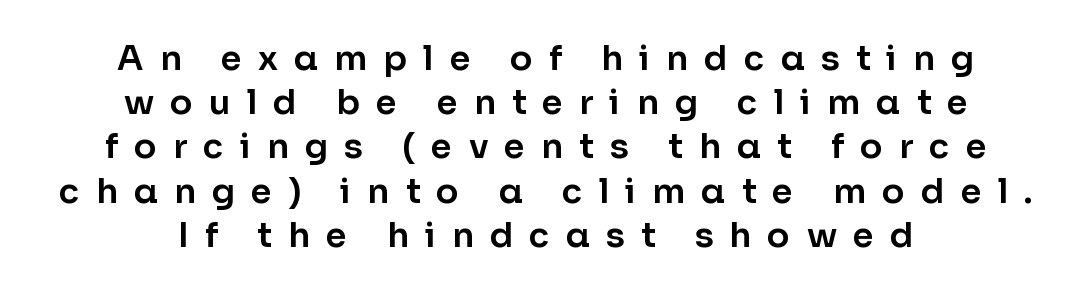
{"serif": "no", "italic": "no", "width": "normal", "stroke_contrast": "low", "x_height": "medium", "monospaced": "no", "underline": "no", "align": "center", "line_spacing": "normal", "line_spacing_ratio": 1.3, "letter_spacing": "wide", "letter_spacing_em": 0.47, "glyph_px": 34}
